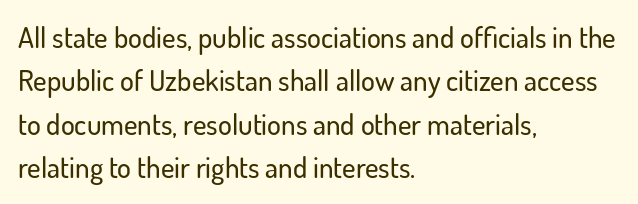
{"serif": "no", "italic": "no", "width": "normal", "stroke_contrast": "low", "x_height": "small", "monospaced": "no", "underline": "no", "align": "left", "line_spacing": "normal", "line_spacing_ratio": 1.5, "letter_spacing": "normal", "letter_spacing_em": 0.0, "glyph_px": 29}
